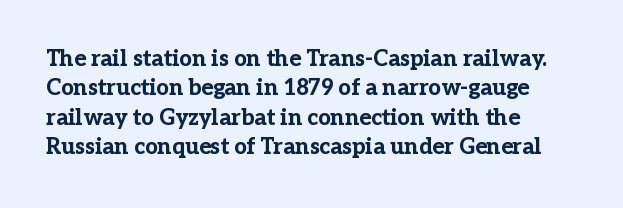
The vertical gap from one line to the next is medium. The rendering uses a bold face; every stroke is thick and dark. When letters stand straight like this, we call the style roman or upright. A typesetter would call this zero additional tracking.
